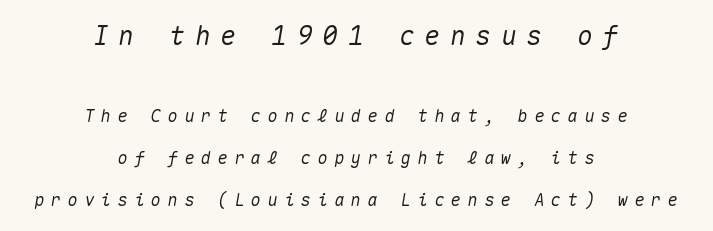
The image shows 26 px text type, italic (leaning right); set centered, loose line spacing (2.49x), unusually wide letter spacing (+0.38 em), not underlined; the first (top) block is 1.53x larger.
